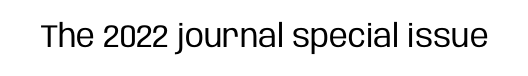
The image shows 32 px regular-weight, condensed sans-serif type, upright; set normal letter spacing, not underlined; low stroke contrast and a large x-height.
